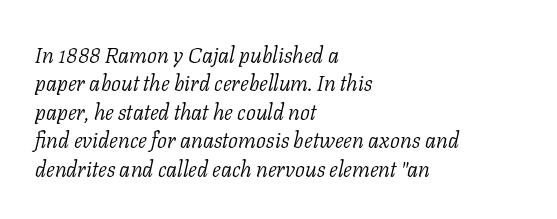
Q: Is the text bold? A: No.
Q: Is the text italic (slanted)? A: Yes, it leans right by about 11 degrees.
Q: Is the text underlined? A: No.
Q: How is the paragraph aligned? A: Left-aligned.
Q: Is the spacing between letters normal or unusually wide? A: Normal.
Q: Is the spacing between lines tight, normal or loose? A: Normal.
